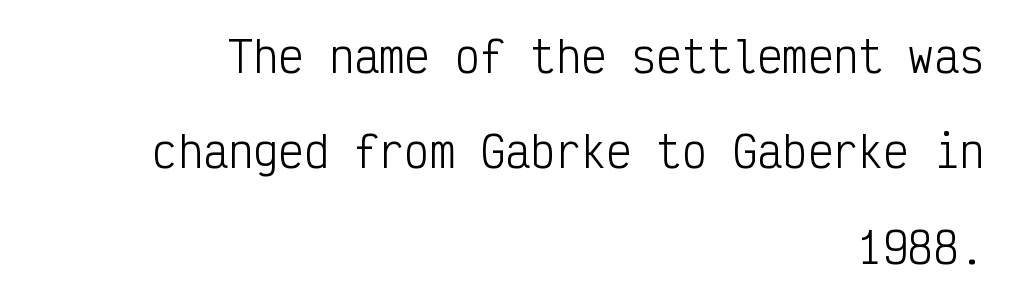
The image shows 42 px light, condensed sans-serif type, upright, monospaced; set right-aligned, loose line spacing (2.27x), normal letter spacing, not underlined; low stroke contrast and a medium x-height.
